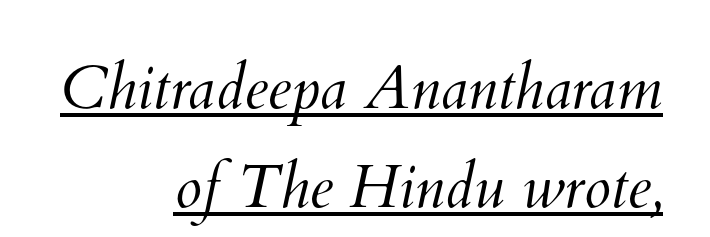
Q: Is the text bold? A: No.
Q: Is the text underlined? A: Yes.
Q: How is the paragraph aligned? A: Right-aligned.
Q: Is the spacing between letters normal or unusually wide? A: Normal.
Q: Is the spacing between lines tight, normal or loose? A: Normal.
Q: Width (condensed, normal, or wide)? A: Normal.
Q: Stroke contrast? A: Medium.
Q: x-height? A: Small.
Q: Monospaced? A: No.
